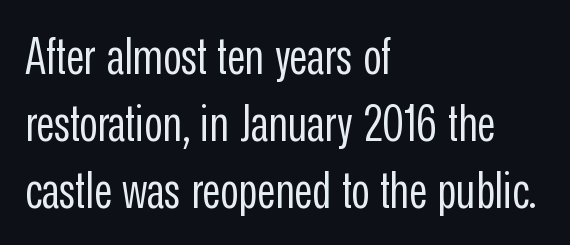
Q: Is the text bold? A: No.
Q: Is the text italic (slanted)? A: No, it is upright.
Q: Is the typeface a serif or a sans-serif typeface? A: Sans-serif.
Q: Is the text underlined? A: No.
Q: How is the paragraph aligned? A: Left-aligned.
Q: Is the spacing between letters normal or unusually wide? A: Normal.
Q: Is the spacing between lines tight, normal or loose? A: Normal.
Q: Width (condensed, normal, or wide)? A: Condensed.
Q: Stroke contrast? A: Low.
Q: x-height? A: Medium.
Q: Monospaced? A: No.
